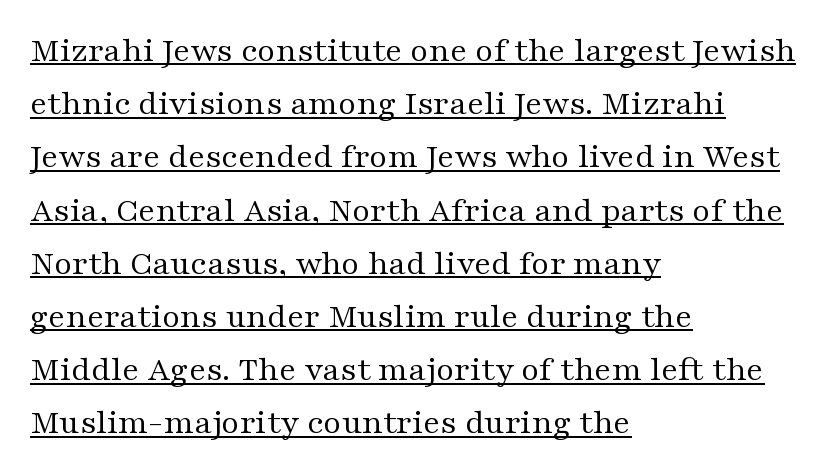
Q: Is the text bold? A: No.
Q: Is the text italic (slanted)? A: No, it is upright.
Q: Is the typeface a serif or a sans-serif typeface? A: Serif.
Q: Is the text underlined? A: Yes.
Q: How is the paragraph aligned? A: Left-aligned.
Q: Is the spacing between letters normal or unusually wide? A: Normal.
Q: Is the spacing between lines tight, normal or loose? A: Normal.
Q: Width (condensed, normal, or wide)? A: Wide.
Q: Stroke contrast? A: Medium.
Q: x-height? A: Medium.
Q: Monospaced? A: No.
